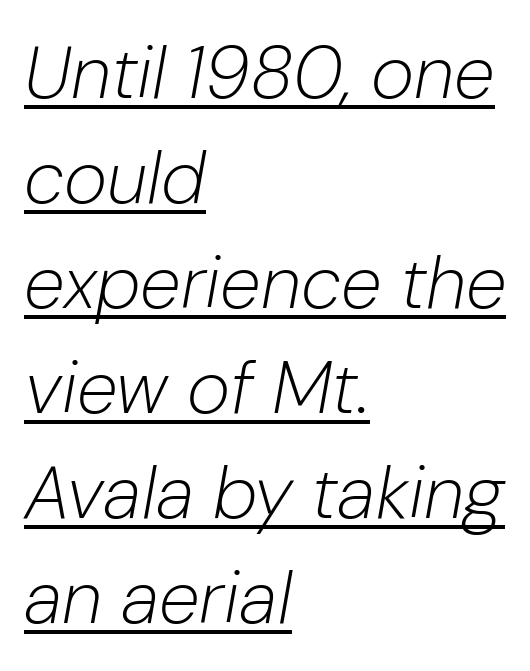
Q: Is the text bold? A: No.
Q: Is the text italic (slanted)? A: Yes, it leans right by about 10 degrees.
Q: Is the text underlined? A: Yes.
Q: How is the paragraph aligned? A: Left-aligned.
Q: Is the spacing between letters normal or unusually wide? A: Normal.
Q: Is the spacing between lines tight, normal or loose? A: Normal.
Q: Width (condensed, normal, or wide)? A: Normal.
Q: Stroke contrast? A: Low.
Q: x-height? A: Medium.
Q: Monospaced? A: No.
